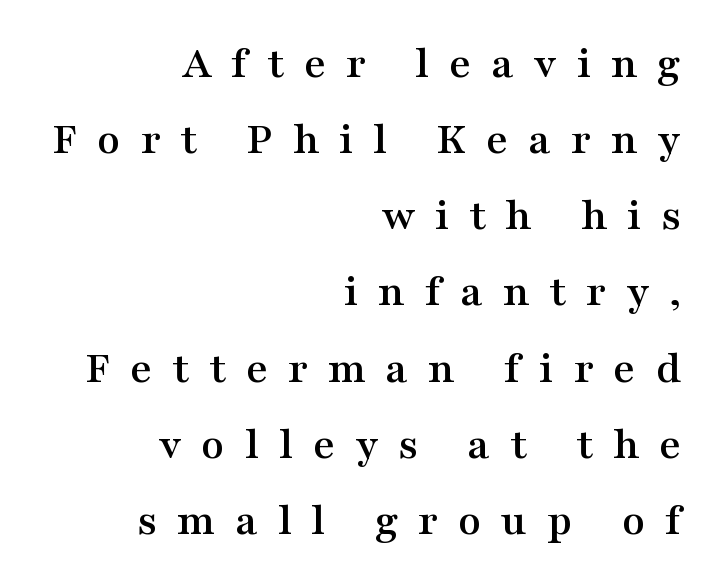
Notice how the passage keeps a crisp vertical edge on the right only. Looks like regular typesetting: each glyph gets only the width it needs. No italicization has been applied; the sample stays upright. Regarding serifs, this sample has them. Students, observe: this is what conventionally led text looks like. Loose tracking; the words dissolve into strings of separated letters.
